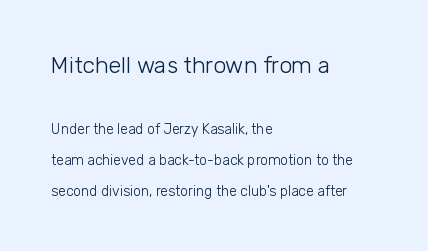
The image shows 23 px text type, upright; set left-aligned, loose line spacing (2.2x), normal letter spacing, not underlined; the first (top) block is 1.64x larger.
